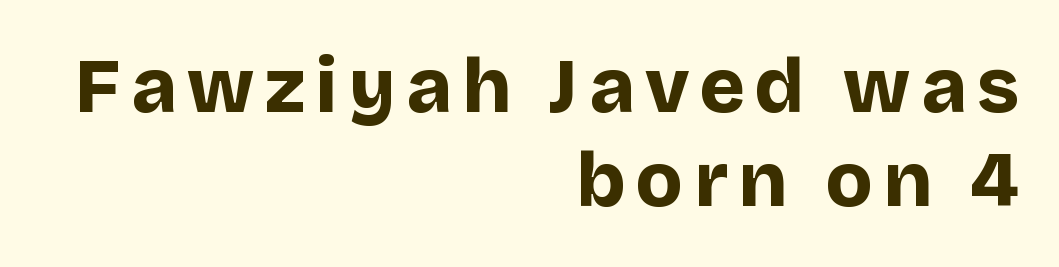
Q: Is the text bold? A: Yes.
Q: Is the text italic (slanted)? A: No, it is upright.
Q: Is the typeface a serif or a sans-serif typeface? A: Sans-serif.
Q: Is the text underlined? A: No.
Q: How is the paragraph aligned? A: Right-aligned.
Q: Width (condensed, normal, or wide)? A: Normal.
Q: Stroke contrast? A: Low.
Q: x-height? A: Large.
Q: Monospaced? A: No.
